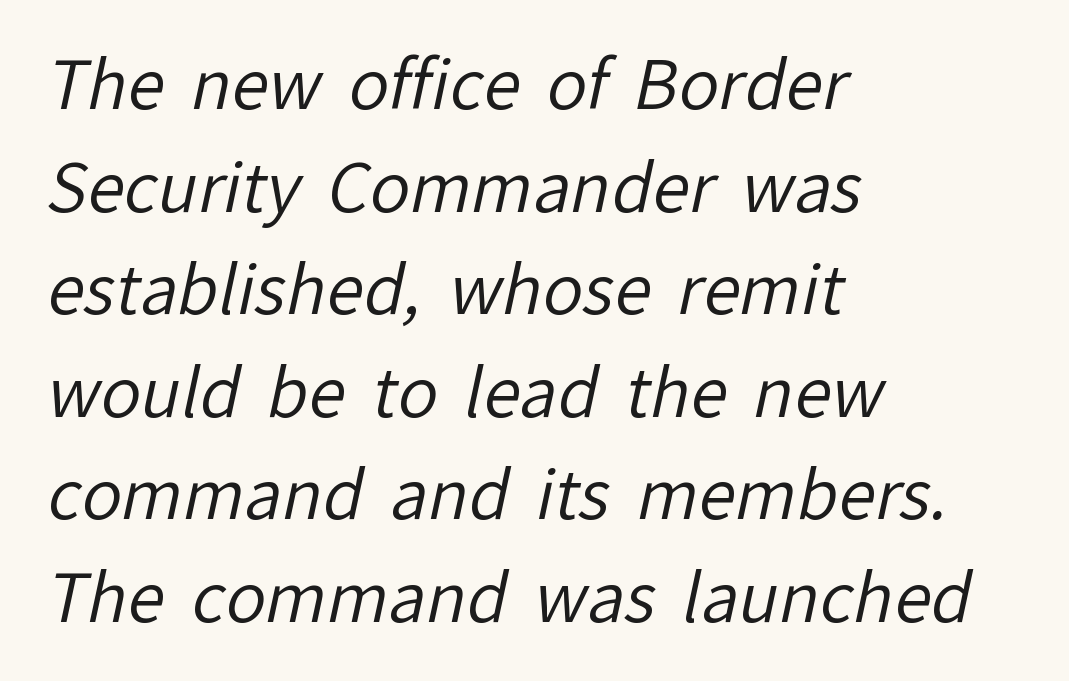
The words here are not underlined. Summary of weight: not heavy and not bold. Varying glyph widths throughout — classic text-font behaviour. The paragraph has a hard left edge and a soft right edge. Caption: standard tracking, unaltered.
